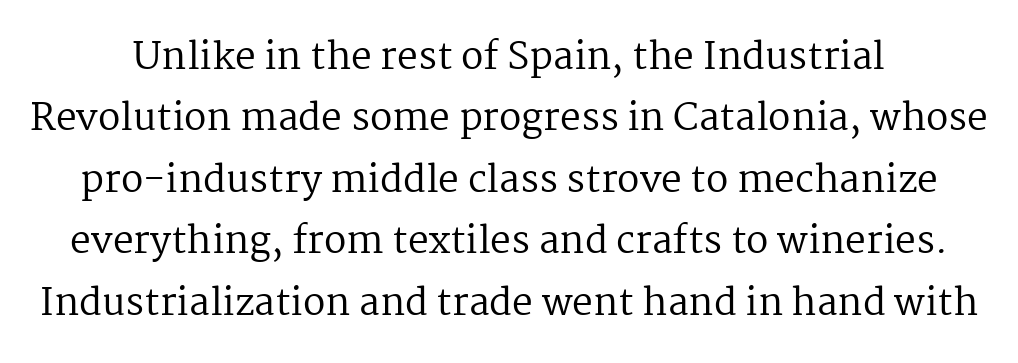
Q: Is the text bold? A: No.
Q: Is the text italic (slanted)? A: No, it is upright.
Q: Is the typeface a serif or a sans-serif typeface? A: Serif.
Q: Is the text underlined? A: No.
Q: Is the spacing between letters normal or unusually wide? A: Normal.
Q: Is the spacing between lines tight, normal or loose? A: Normal.
Q: Width (condensed, normal, or wide)? A: Normal.
Q: Stroke contrast? A: Medium.
Q: x-height? A: Medium.
Q: Monospaced? A: No.
